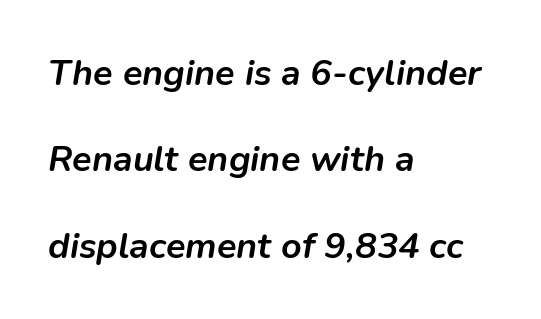
The image shows 36 px semibold type, italic (leaning right); set left-aligned, loose line spacing (2.4x), normal letter spacing, not underlined; low stroke contrast and a medium x-height.
